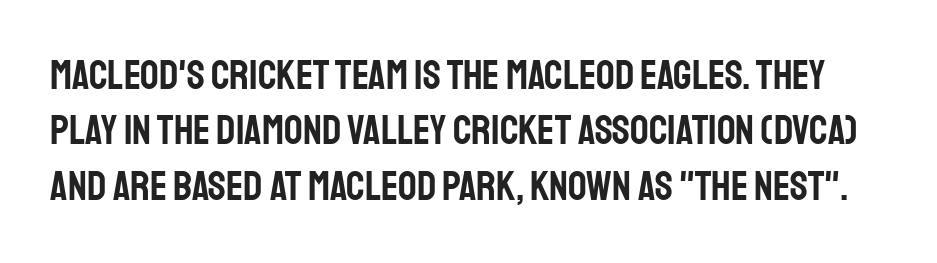
The image shows 41 px condensed sans-serif type, upright; set normal line spacing (1.35x), normal letter spacing, not underlined; low stroke contrast and a large x-height.
